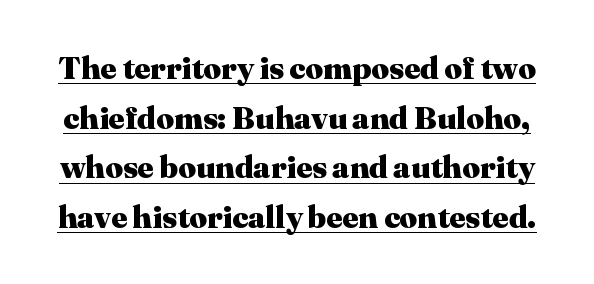
The typesetter has applied underlining to the passage shown. Standard letterfit; no display-style spreading of the glyphs. You'd pick this weight for a headline — it's a proper bold. Proportional: the letters do not fall into vertical columns. Honestly, the row spacing looks completely unremarkable.
